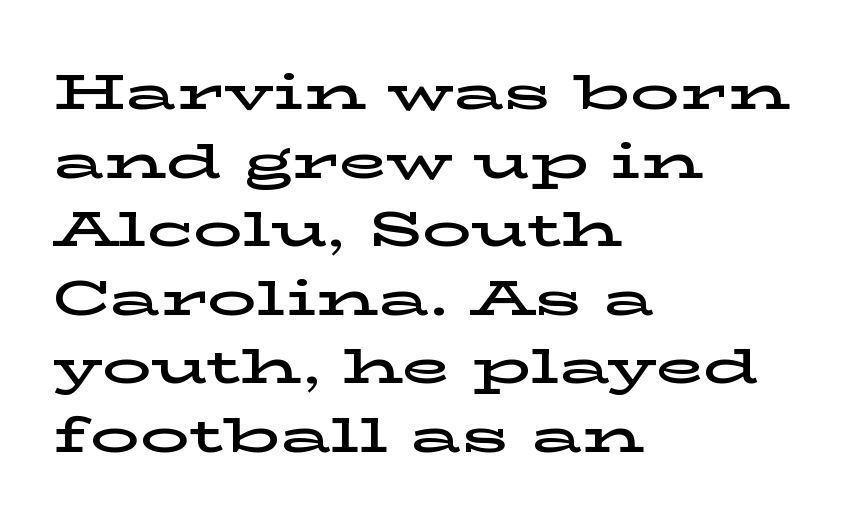
Visually the block forms a straight wall on the left and a jagged coastline on the right. Old-style or modern, the face here clearly has serifs. Quick note: interline space is typical. Has an underline been added? It has not.
